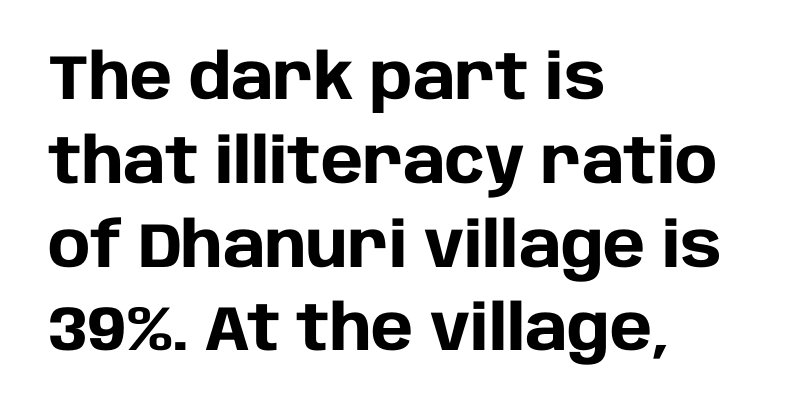
{"serif": "no", "italic": "no", "bold": "yes", "weight": "heavy", "width": "normal", "stroke_contrast": "low", "x_height": "large", "monospaced": "no", "underline": "no", "align": "left", "line_spacing": "normal", "line_spacing_ratio": 1.33, "letter_spacing": "normal", "letter_spacing_em": 0.0, "glyph_px": 63}
